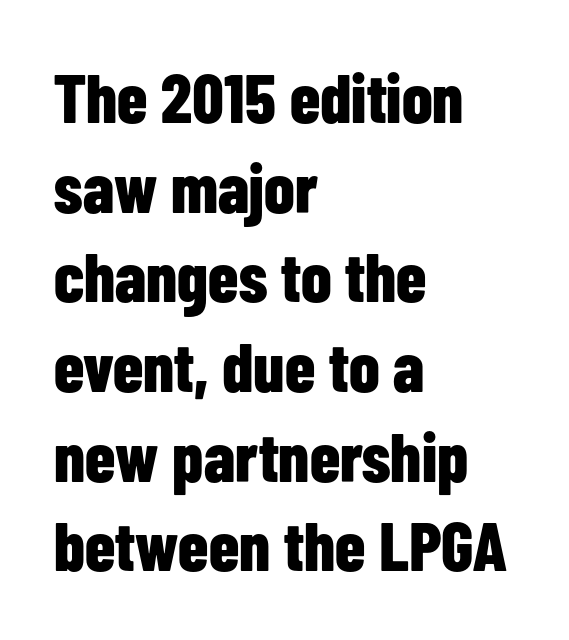
Letterform terminals end flat and unadorned throughout the passage. There is no visible air inserted between adjacent glyphs. Each letter keeps its own natural width here, so spacing adapts to shape. Vertical strokes here are truly vertical. Each row of text sits above clean, open space. Leading matches the norm, producing a regular column.
